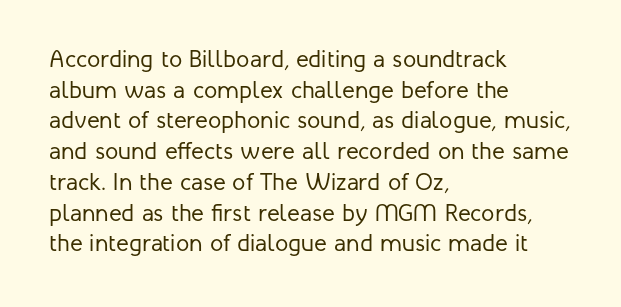
Is the type heavy? It reads as light-to-regular instead. Leftover space on each line is placed entirely after the last word. Characters follow at the spacing the type designer built in. The passage shown stacks its lines at a standard gap.
